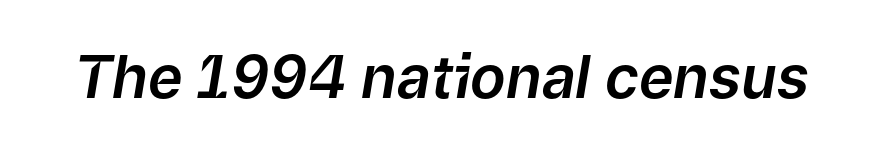
The letters are slanted; this is an italic face. Each word holds together tightly as a unit, with standard inter-letter gaps. You could not count columns in this text — the font is proportionally spaced. The gap between lines stays unmarked.
